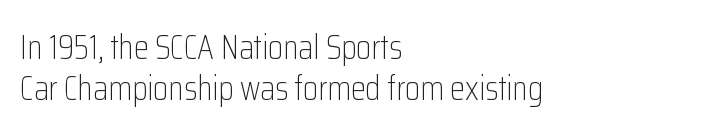
Q: Is the text bold? A: No.
Q: Is the text italic (slanted)? A: No, it is upright.
Q: Is the typeface a serif or a sans-serif typeface? A: Sans-serif.
Q: Is the text underlined? A: No.
Q: How is the paragraph aligned? A: Left-aligned.
Q: Is the spacing between letters normal or unusually wide? A: Normal.
Q: Width (condensed, normal, or wide)? A: Condensed.
Q: Stroke contrast? A: Low.
Q: x-height? A: Medium.
Q: Monospaced? A: No.
